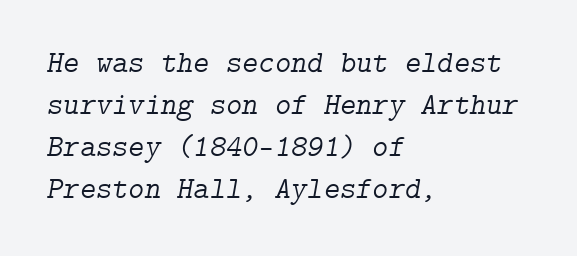
The image shows 31 px light serif type, italic (leaning right); set left-aligned, normal line spacing (1.35x), normal letter spacing, not underlined; low stroke contrast and a medium x-height.
